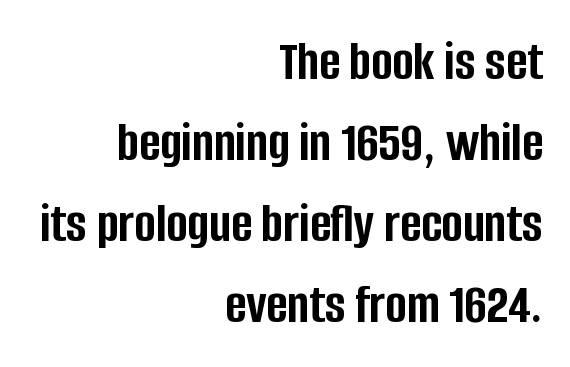
{"serif": "no", "italic": "no", "bold": "yes", "weight": "semibold", "width": "condensed", "stroke_contrast": "low", "x_height": "large", "monospaced": "no", "underline": "no", "align": "right", "line_spacing": "normal", "line_spacing_ratio": 1.42, "letter_spacing": "normal", "letter_spacing_em": 0.0, "glyph_px": 57}
